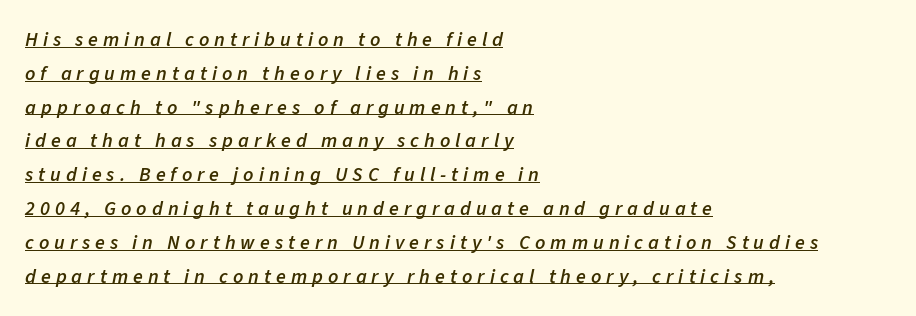
Q: Is the text bold? A: Semi-bold.
Q: Is the text italic (slanted)? A: Yes, it leans right by about 11 degrees.
Q: Is the text underlined? A: Yes.
Q: How is the paragraph aligned? A: Left-aligned.
Q: Is the spacing between letters normal or unusually wide? A: Unusually wide.
Q: Is the spacing between lines tight, normal or loose? A: Normal.
